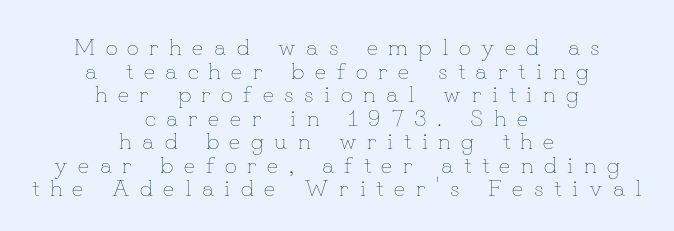
Q: Is the text bold? A: No.
Q: Is the text italic (slanted)? A: No, it is upright.
Q: Is the text underlined? A: No.
Q: How is the paragraph aligned? A: Centered.
Q: Is the spacing between letters normal or unusually wide? A: Unusually wide.
Q: Is the spacing between lines tight, normal or loose? A: Tight.
